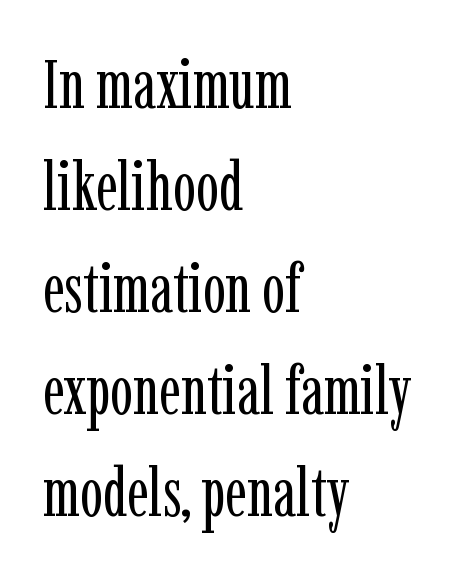
{"serif": "yes", "italic": "no", "bold": "no", "weight": "regular", "width": "condensed", "stroke_contrast": "low", "x_height": "medium", "monospaced": "no", "underline": "no", "align": "left", "line_spacing": "normal", "line_spacing_ratio": 1.5, "letter_spacing": "normal", "letter_spacing_em": 0.0, "glyph_px": 68}
